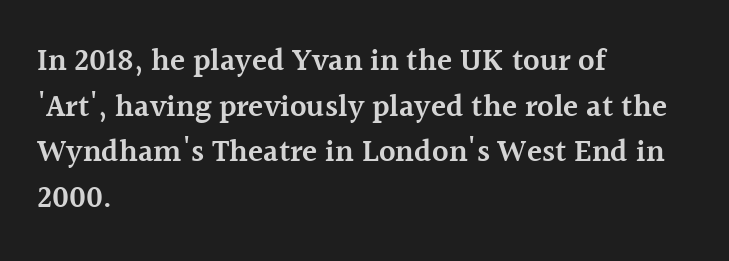
{"serif": "yes", "italic": "no", "bold": "semi", "weight": "semibold", "width": "normal", "x_height": "medium", "monospaced": "no", "underline": "no", "align": "left", "line_spacing": "normal", "line_spacing_ratio": 1.47, "letter_spacing": "normal", "letter_spacing_em": 0.0, "glyph_px": 31}
